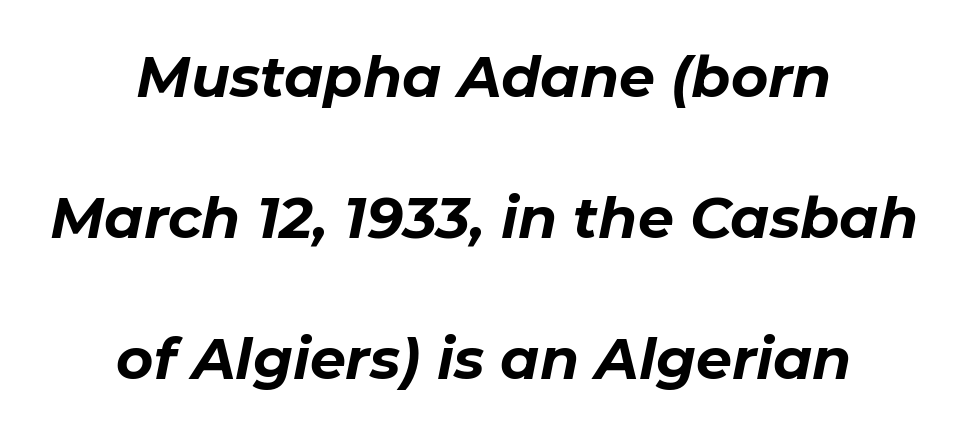
This sample has the flowing, uneven cadence of proportional lettering. There is no visible air inserted between adjacent glyphs. Casual observation: everything's sitting right in the middle. The designer dialed line spacing up above the default. Quick note: italic. Words float on clear page, feet unadorned.
